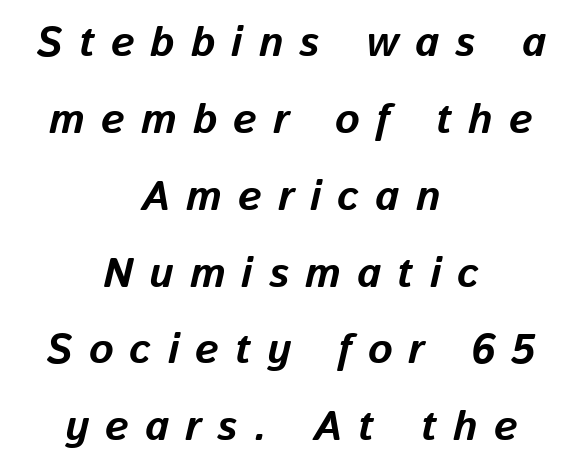
The image shows 42 px bold type, italic (leaning right); set centered, line spacing 1.83x, unusually wide letter spacing (+0.38 em), not underlined; low stroke contrast and a medium x-height.
